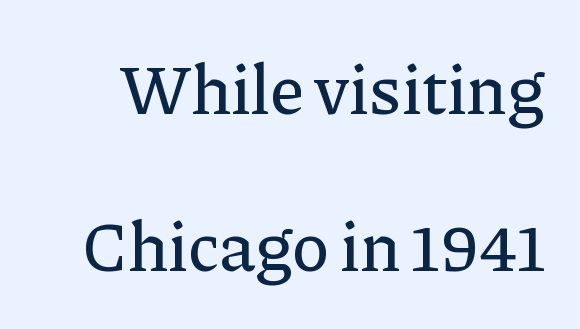
The image shows 70 px serif type, upright; set loose line spacing (2.24x), normal letter spacing, not underlined; low stroke contrast and a medium x-height.
